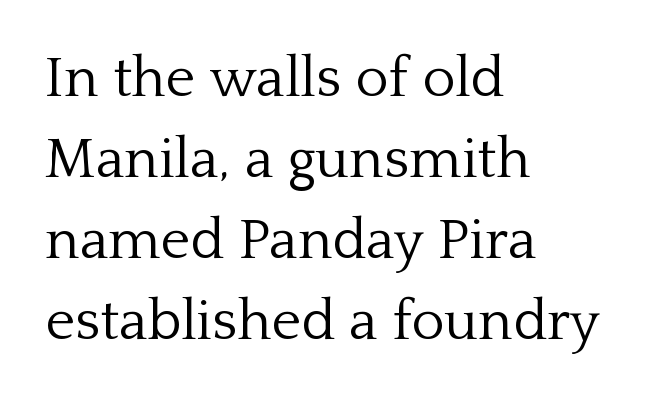
Q: Is the text bold? A: No.
Q: Is the text italic (slanted)? A: No, it is upright.
Q: Is the typeface a serif or a sans-serif typeface? A: Serif.
Q: Is the text underlined? A: No.
Q: How is the paragraph aligned? A: Left-aligned.
Q: Is the spacing between letters normal or unusually wide? A: Normal.
Q: Is the spacing between lines tight, normal or loose? A: Normal.
Q: Width (condensed, normal, or wide)? A: Normal.
Q: Stroke contrast? A: Low.
Q: x-height? A: Medium.
Q: Monospaced? A: No.
